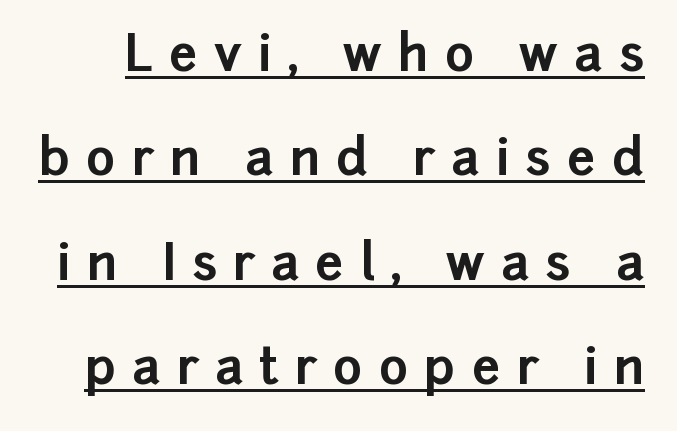
{"serif": "no", "italic": "no", "bold": "yes", "weight": "bold", "width": "normal", "stroke_contrast": "low", "x_height": "medium", "monospaced": "no", "underline": "yes", "line_spacing": "loose", "line_spacing_ratio": 2.09, "letter_spacing": "wide", "letter_spacing_em": 0.32, "glyph_px": 50}
